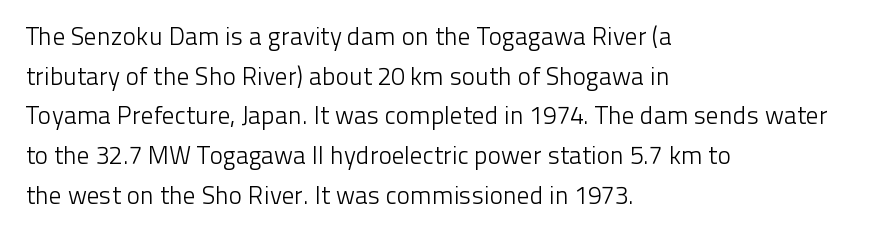
The image shows 25 px text type, upright; set left-aligned, normal line spacing (1.59x), normal letter spacing, not underlined.
